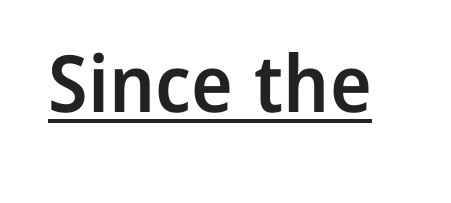
Designer's note — italics off, roman on. No feet cap the strokes, marking this as sans-serif type. How heavy is the stroke? Medium-heavy — a semibold, shy of bold. Every word sits above its own underline.
